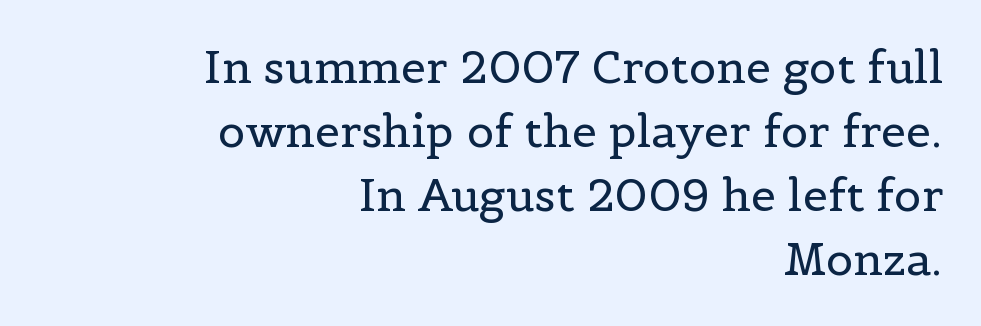
Nothing unusual about the tracking: characters are spaced as the font intends. Underlining? Definitely not there. Each new line begins a customary step beneath the previous one. Type style note: has serifs.
